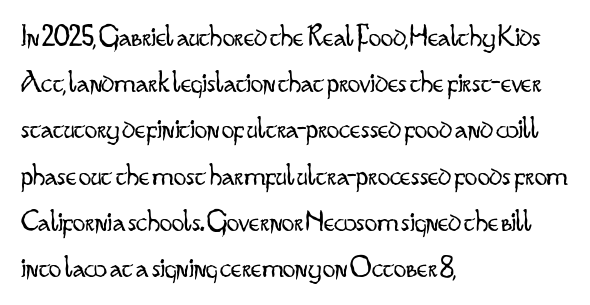
{"serif": "no", "italic": "no", "bold": "no", "weight": "light", "width": "condensed", "stroke_contrast": "low", "x_height": "small", "monospaced": "no", "underline": "no", "align": "left", "line_spacing": "normal", "line_spacing_ratio": 1.49, "letter_spacing": "normal", "letter_spacing_em": 0.0, "glyph_px": 31}
